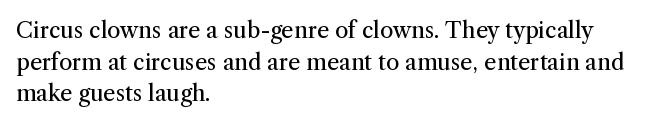
Ordinary non-slanted type is in use. Whoever set this chose a conventional vertical rhythm. Nothing unusual about the tracking: characters are spaced as the font intends. Every row of glyphs begins at an identical x-position on the left.
